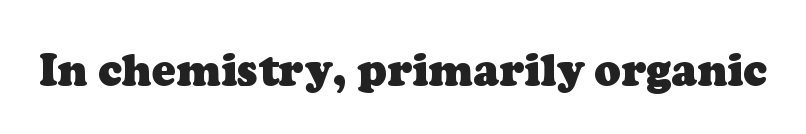
The letters advance in unequal steps, a hallmark of proportional type. What stands out about the letter spacing? Nothing — it is the standard amount. Bold? Absolutely — the strokes are thick and heavy. This rendering features lettering with no underline. Is this a sans? No — the strokes have serifs.
